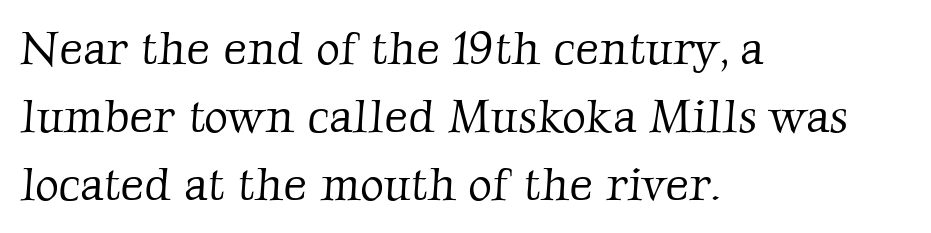
Underlining? Definitely not there. In terms of letterform style, serifs are clearly present. A typesetter would call this leading conventional body-copy spacing. The face used here is proportionally spaced, like ordinary book or web type. Is the type heavy? It reads as light-to-regular instead. Nobody touched the tracking dial on this one.
